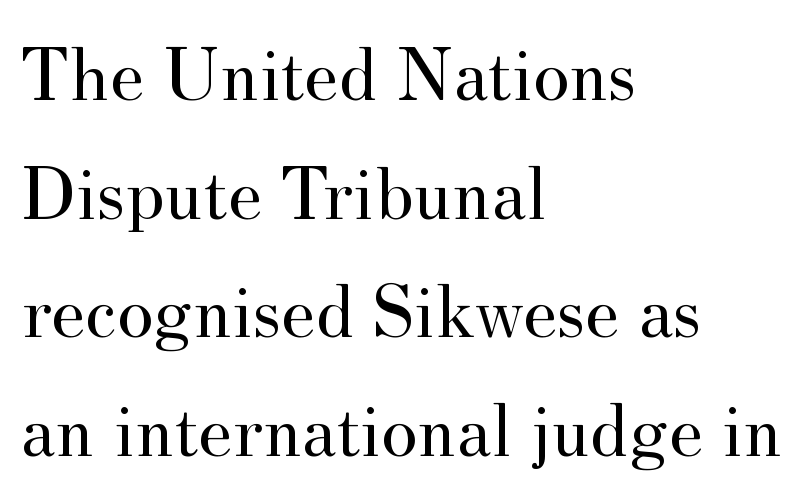
Q: Is the text bold? A: No.
Q: Is the text italic (slanted)? A: No, it is upright.
Q: Is the typeface a serif or a sans-serif typeface? A: Serif.
Q: Is the text underlined? A: No.
Q: How is the paragraph aligned? A: Left-aligned.
Q: Is the spacing between letters normal or unusually wide? A: Normal.
Q: Is the spacing between lines tight, normal or loose? A: Normal.
Q: Width (condensed, normal, or wide)? A: Normal.
Q: Stroke contrast? A: Medium.
Q: x-height? A: Small.
Q: Monospaced? A: No.
